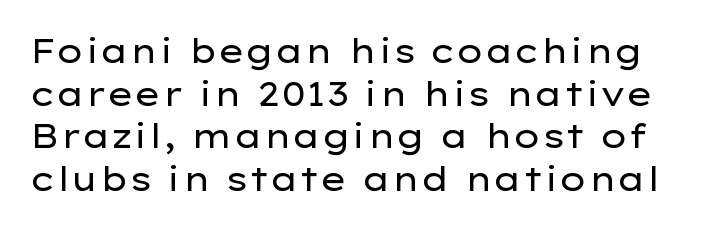
Each row of text sits above clean, open space. The weight would be labelled regular, book, light, or lighter still. Nobody touched the tracking dial on this one. Nope, no serifs anywhere on these letters.
